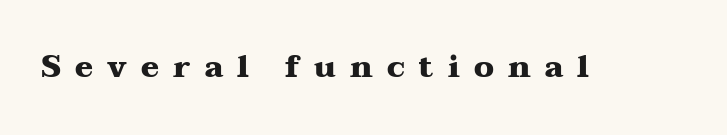
Q: Is the text bold? A: Yes.
Q: Is the text italic (slanted)? A: No, it is upright.
Q: Is the typeface a serif or a sans-serif typeface? A: Serif.
Q: Is the text underlined? A: No.
Q: Is the spacing between letters normal or unusually wide? A: Unusually wide.
Q: Width (condensed, normal, or wide)? A: Wide.
Q: Stroke contrast? A: Medium.
Q: x-height? A: Medium.
Q: Monospaced? A: No.
